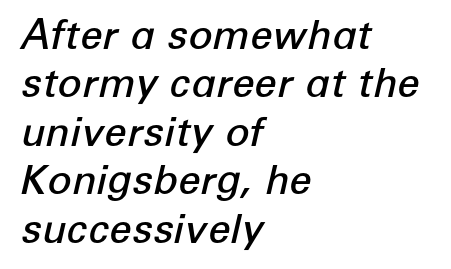
Slant detected: the letters are inclined. These lines stack with their left ends in a neat column. The letterforms sit shoulder to shoulder at normal distance. Rule under the text: the space is simply empty.
